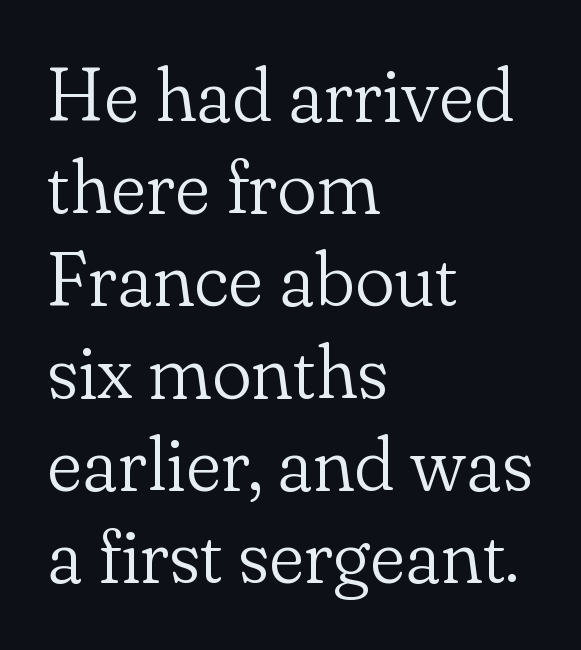
The characters are drawn with everyday or finer stroke widths. Is this a sans? No — the strokes have serifs. When letters stand straight like this, we call the style roman or upright. A typesetter would call this proportional, since set widths differ per character. The horizontal fit of the characters is conventional and even.
